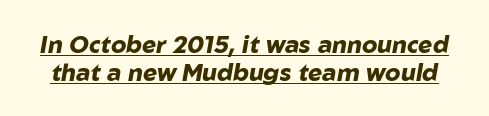
Q: Is the text bold? A: Yes.
Q: Is the text italic (slanted)? A: Yes, it leans right by about 10 degrees.
Q: Is the text underlined? A: Yes.
Q: Is the spacing between letters normal or unusually wide? A: Normal.
